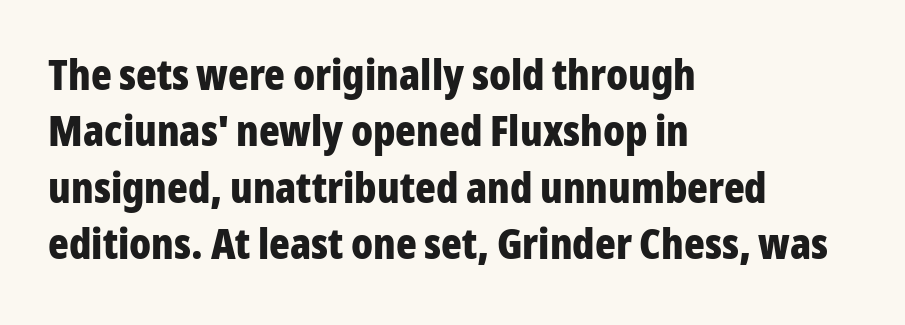
Heft: maximum for text — a bold. Plain, unruled lines of type. Each line starts at the same left margin while the right side varies. Spacing verdict: proportional, widths tailored to each character. The type family on display is of the sans-serif kind.
